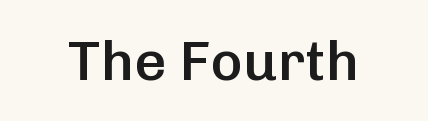
Q: Is the text bold? A: Semi-bold.
Q: Is the text italic (slanted)? A: No, it is upright.
Q: Is the typeface a serif or a sans-serif typeface? A: Sans-serif.
Q: Is the text underlined? A: No.
Q: Is the spacing between letters normal or unusually wide? A: Normal.
Q: Width (condensed, normal, or wide)? A: Normal.
Q: Stroke contrast? A: Low.
Q: x-height? A: Medium.
Q: Monospaced? A: No.
